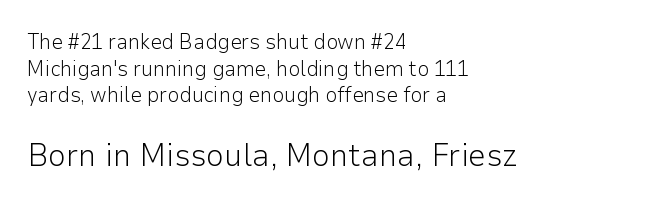
Note: smaller setting up top, larger setting below. Compared with a typical body face, this is equally light or lighter still. Is there much room between lines? A standard amount, neither cramped nor airy. Check where the strokes stop: nothing finishes them off — pure sans. The typography opts for an upright posture over an oblique one.
